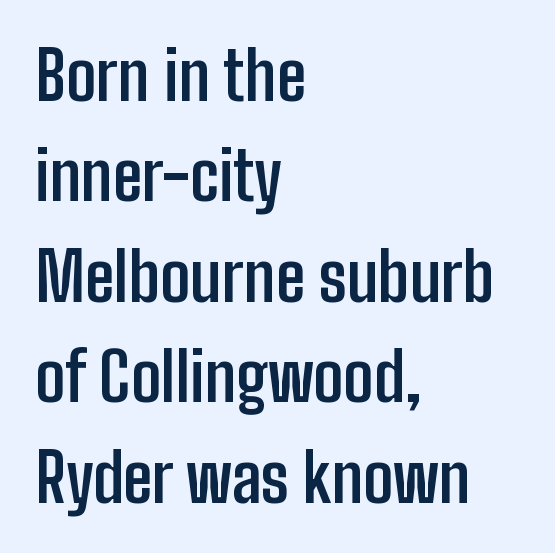
The image shows 67 px semibold, condensed sans-serif type, upright; set left-aligned, normal line spacing (1.5x), normal letter spacing, not underlined; low stroke contrast and a medium x-height.
